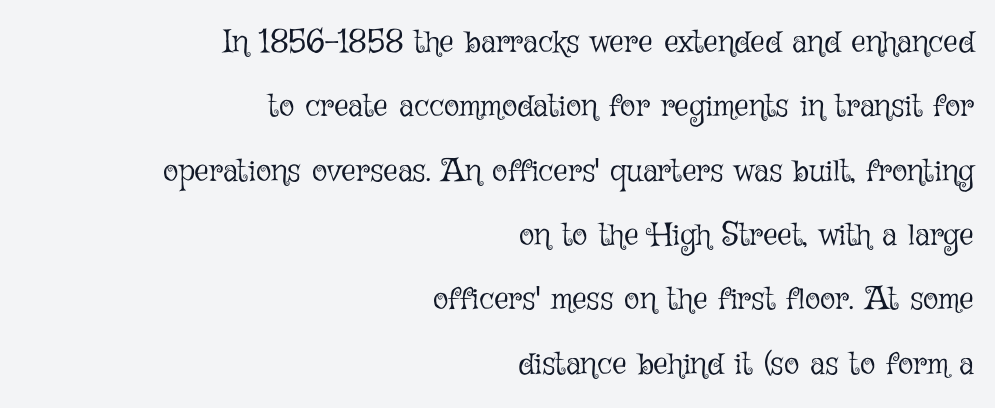
Is the letter spacing exaggerated? No — it looks like the ordinary default. Descender tails drop into unmarked territory. Character widths vary here, with narrow letters taking less room than wide ones. A quiet, ordinary-to-light weight characterises the typeface. Compared with a flush-left layout, this one pins lines to the opposite, right side.
